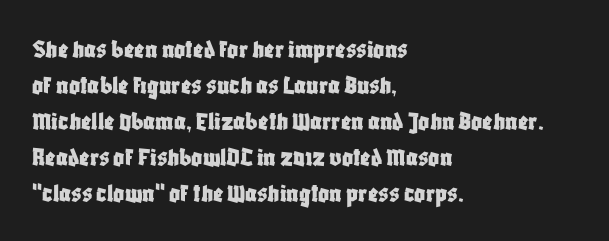
Vertically, the passage feels balanced, rows spaced as you'd expect. The face used here is rendered with its standard letterfit. The words here are not underlined. Posture: straight, roman, zero tilt.
